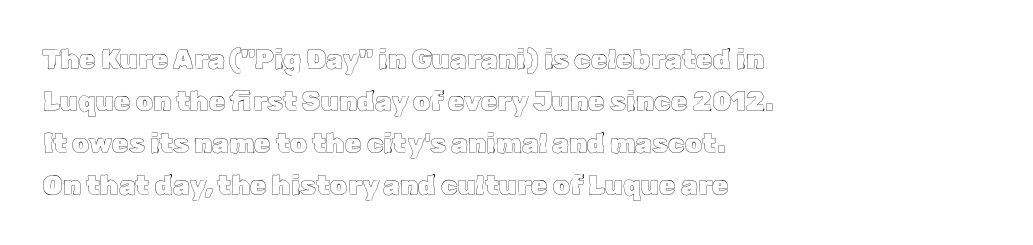
Decoration check: the copy has no underline. You can tell it's not italic because the verticals are truly vertical. Is the letter spacing exaggerated? No — it looks like the ordinary default. A classic flush-left, rag-right setting is used for this passage. Baseline-to-baseline distance is the conventional proportion of letter height.
